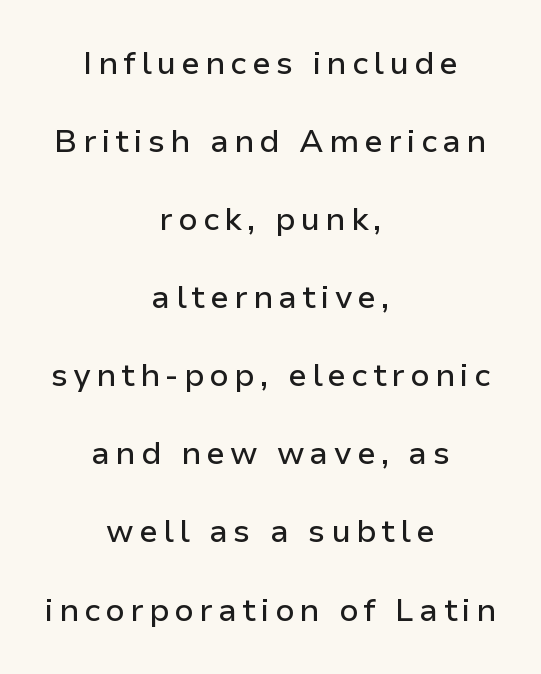
{"serif": "no", "italic": "no", "width": "normal", "stroke_contrast": "low", "x_height": "medium", "monospaced": "no", "underline": "no", "align": "center", "line_spacing": "loose", "line_spacing_ratio": 2.44, "glyph_px": 32}
